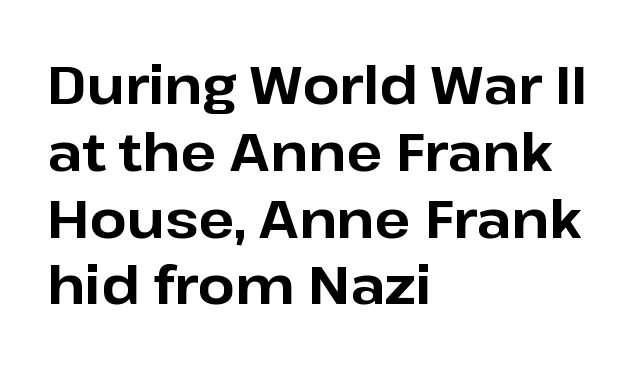
The image shows 53 px bold sans-serif type, upright; set left-aligned, normal line spacing (1.26x), normal letter spacing, not underlined; low stroke contrast and a medium x-height.
